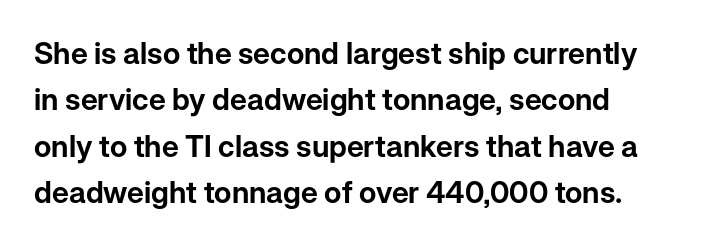
Q: Is the text italic (slanted)? A: No, it is upright.
Q: Is the typeface a serif or a sans-serif typeface? A: Sans-serif.
Q: Is the text underlined? A: No.
Q: Is the spacing between letters normal or unusually wide? A: Normal.
Q: Is the spacing between lines tight, normal or loose? A: Normal.
Q: Width (condensed, normal, or wide)? A: Normal.
Q: Stroke contrast? A: Low.
Q: x-height? A: Medium.
Q: Monospaced? A: No.
